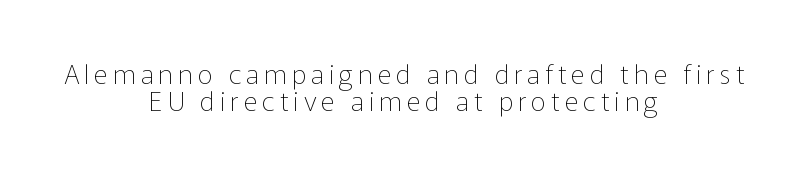
Q: Is the text bold? A: No.
Q: Is the text italic (slanted)? A: No, it is upright.
Q: Is the text underlined? A: No.
Q: How is the paragraph aligned? A: Centered.
Q: Is the spacing between lines tight, normal or loose? A: Tight.
